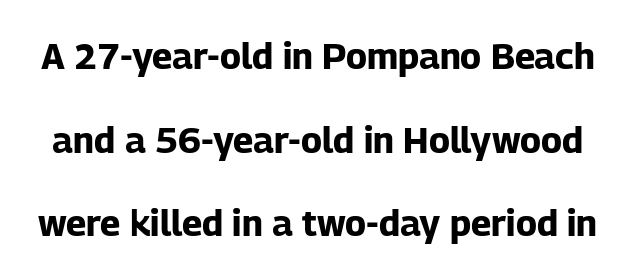
Type without underlining. Look at the tracking — it's just the regular setting, nothing added. To sum up the face: it is a sans, with no serifs. The block of text is sparse from top to bottom, with ample space between rows. The face used here is proportionally spaced, like ordinary book or web type. No italicization has been applied; the sample stays upright.
